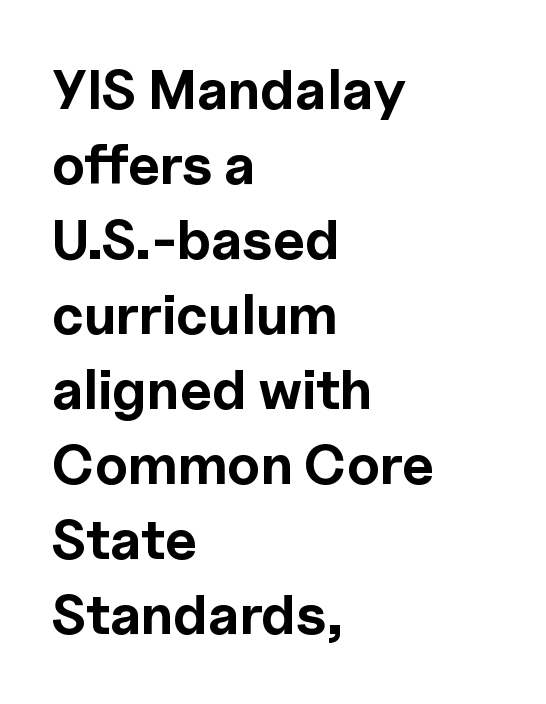
{"serif": "no", "italic": "no", "bold": "yes", "weight": "bold", "width": "normal", "x_height": "medium", "monospaced": "no", "underline": "no", "align": "left", "line_spacing": "normal", "line_spacing_ratio": 1.34, "letter_spacing": "normal", "letter_spacing_em": 0.0, "glyph_px": 56}
